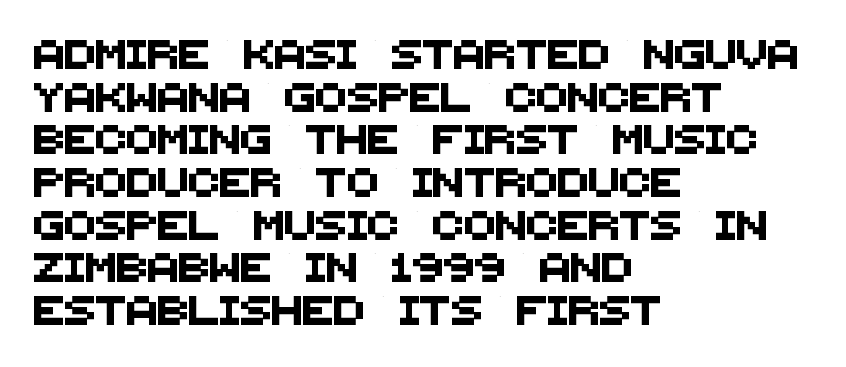
Q: Is the typeface a serif or a sans-serif typeface? A: Sans-serif.
Q: Is the text underlined? A: No.
Q: How is the paragraph aligned? A: Left-aligned.
Q: Is the spacing between letters normal or unusually wide? A: Normal.
Q: Is the spacing between lines tight, normal or loose? A: Normal.
Q: Width (condensed, normal, or wide)? A: Normal.
Q: Stroke contrast? A: Medium.
Q: x-height? A: Large.
Q: Monospaced? A: No.
